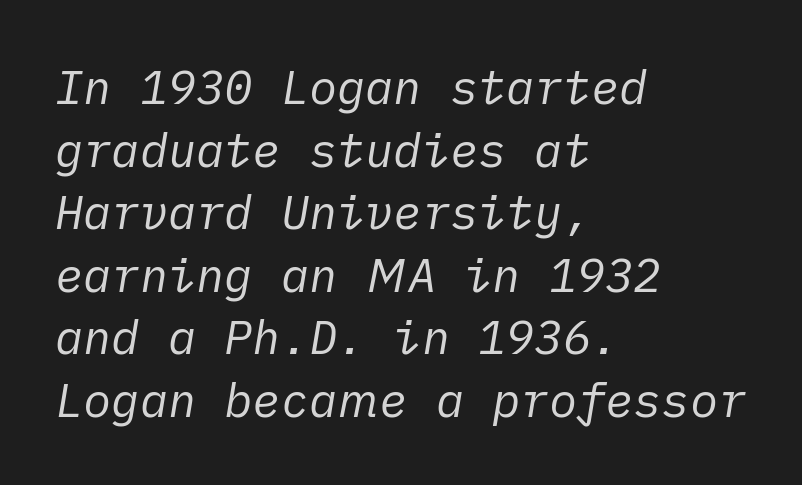
The image shows 47 px regular-weight type, italic (leaning right); set left-aligned, normal line spacing (1.33x), normal letter spacing, not underlined; low stroke contrast and a medium x-height.
